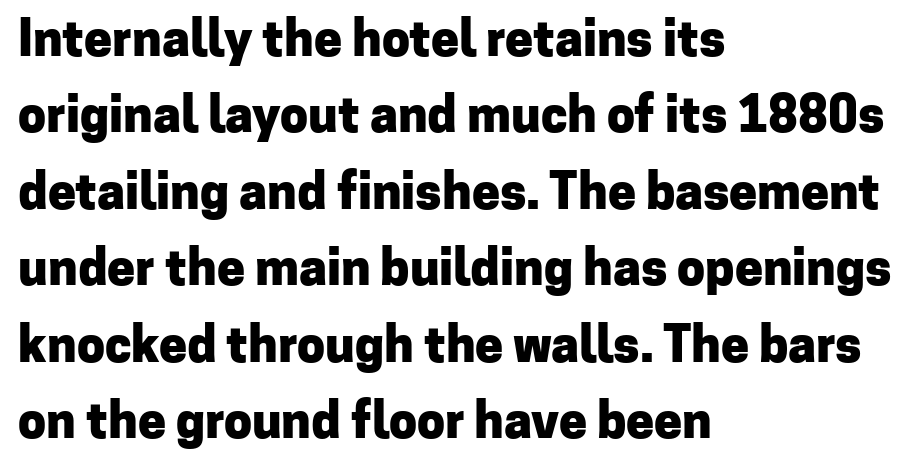
The image shows 50 px heavy sans-serif type, upright; set left-aligned, normal line spacing (1.53x), normal letter spacing, not underlined; low stroke contrast and a medium x-height.
